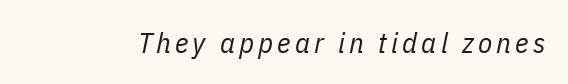
Q: Is the text bold? A: No.
Q: Is the text italic (slanted)? A: Yes, it leans right by about 11 degrees.
Q: Is the text underlined? A: No.
Q: Width (condensed, normal, or wide)? A: Condensed.
Q: Stroke contrast? A: Low.
Q: x-height? A: Medium.
Q: Monospaced? A: No.
